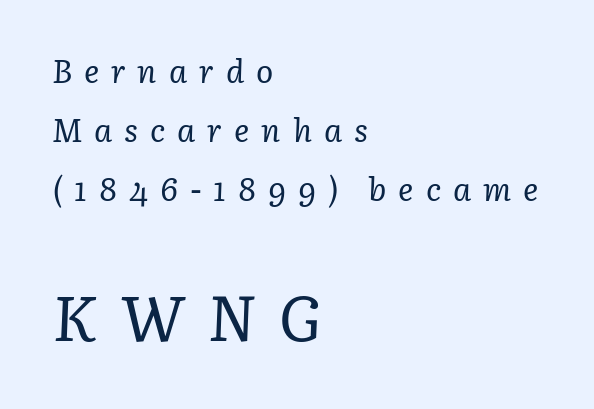
The image shows 64 px regular-weight serif type, italic (leaning right); set left-aligned, line spacing 1.84x, unusually wide letter spacing (+0.37 em), not underlined; the second (bottom) block is 2.0x larger; low stroke contrast and a medium x-height.
